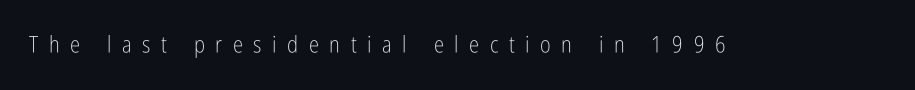
The image shows 23 px text type, upright; set unusually wide letter spacing (+0.46 em), not underlined.
